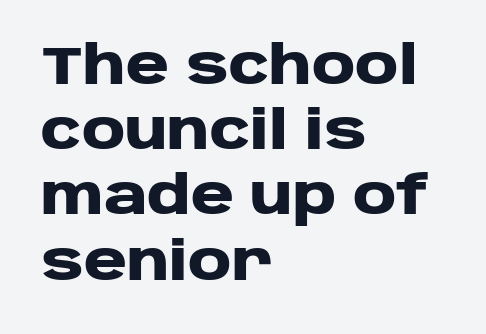
This is sans-serif lettering, the kind often seen on screens and signage. Notice how thick the strokes are: this is what a full bold looks like. This rendering leaves character spacing at its baseline value. Note the varied advance widths — an 'i' is clearly narrower than an 'm'. The paragraph shown leans on its left margin. The specimen reads as upright at a glance.
